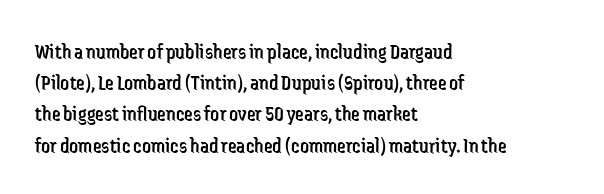
{"italic": "no", "bold": "no", "underline": "no", "align": "left", "line_spacing": "normal", "line_spacing_ratio": 1.42, "letter_spacing": "normal", "letter_spacing_em": 0.0, "glyph_px": 22}
